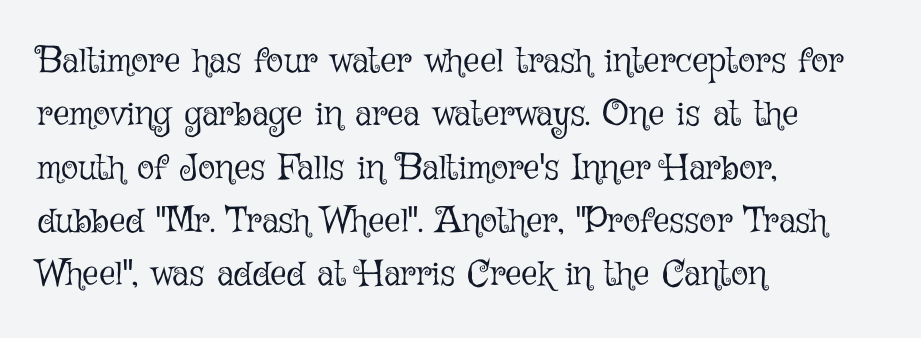
Q: Is the text bold? A: No.
Q: Is the text italic (slanted)? A: No, it is upright.
Q: Is the text underlined? A: No.
Q: How is the paragraph aligned? A: Left-aligned.
Q: Is the spacing between letters normal or unusually wide? A: Normal.
Q: Is the spacing between lines tight, normal or loose? A: Normal.
Q: Width (condensed, normal, or wide)? A: Normal.
Q: Stroke contrast? A: Low.
Q: x-height? A: Medium.
Q: Monospaced? A: No.
